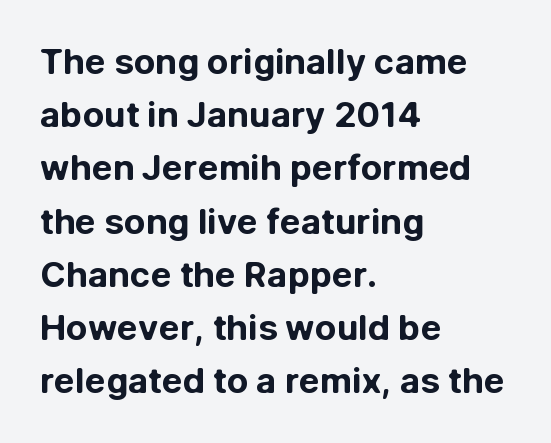
No word sits above an underline. Tall strokes in this sample are plumb rather than angled. Does the copy run flush right? No — it runs flush left. Line spacing here is normal. Students, this is bold: see how much ink each stroke carries.
